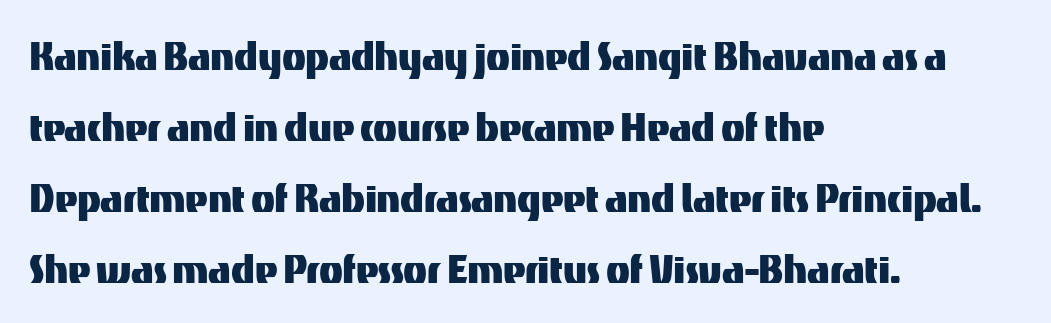
Q: Is the text italic (slanted)? A: No, it is upright.
Q: Is the typeface a serif or a sans-serif typeface? A: Sans-serif.
Q: Is the text underlined? A: No.
Q: How is the paragraph aligned? A: Left-aligned.
Q: Is the spacing between letters normal or unusually wide? A: Normal.
Q: Is the spacing between lines tight, normal or loose? A: Normal.
Q: Width (condensed, normal, or wide)? A: Normal.
Q: Stroke contrast? A: Medium.
Q: x-height? A: Medium.
Q: Monospaced? A: No.
